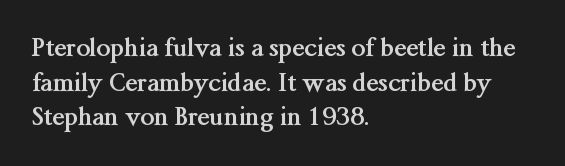
{"italic": "no", "bold": "yes", "underline": "no", "align": "left", "line_spacing": "normal", "line_spacing_ratio": 1.39, "letter_spacing": "normal", "letter_spacing_em": 0.0, "glyph_px": 25}
